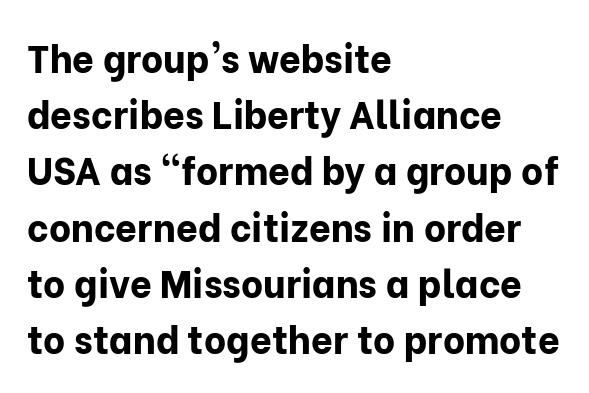
Honestly, the row spacing looks completely unremarkable. No feet cap the strokes, marking this as sans-serif type. Proportional: the letters do not fall into vertical columns. Just letters on the line, the space beneath them empty. The paragraph has a hard left edge and a soft right edge. Posture: straight, roman, zero tilt.
